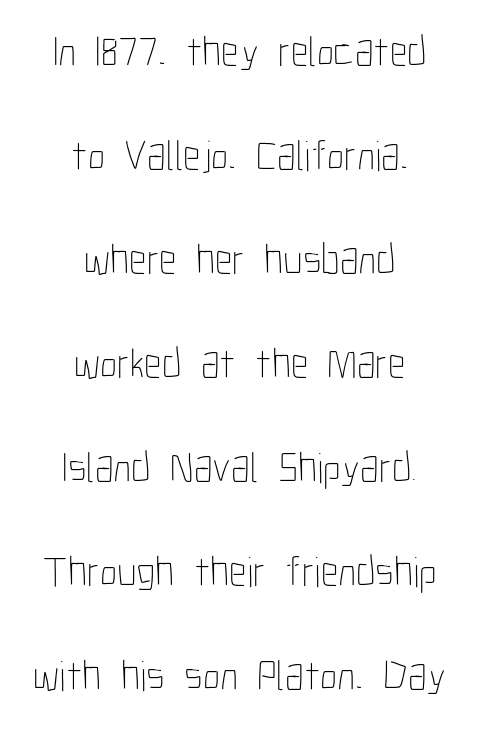
{"italic": "no", "bold": "no", "weight": "thin", "width": "condensed", "stroke_contrast": "low", "x_height": "medium", "monospaced": "no", "underline": "no", "align": "center", "line_spacing": "loose", "line_spacing_ratio": 2.42, "letter_spacing": "normal", "letter_spacing_em": 0.0, "glyph_px": 43}
